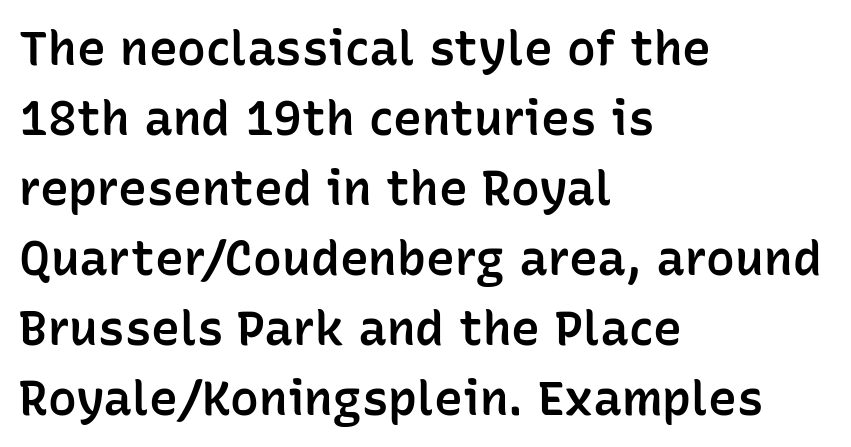
The image shows 48 px semibold sans-serif type, upright; set left-aligned, normal line spacing (1.46x), normal letter spacing, not underlined; low stroke contrast and a medium x-height.
